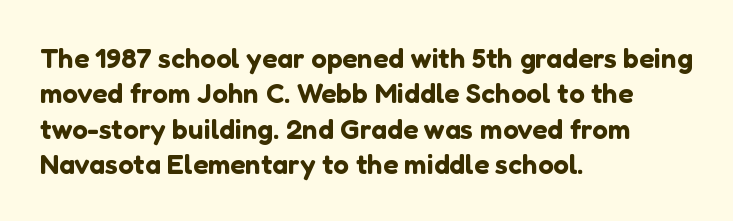
Q: Is the text italic (slanted)? A: No, it is upright.
Q: Is the typeface a serif or a sans-serif typeface? A: Sans-serif.
Q: Is the text underlined? A: No.
Q: How is the paragraph aligned? A: Left-aligned.
Q: Is the spacing between letters normal or unusually wide? A: Normal.
Q: Is the spacing between lines tight, normal or loose? A: Normal.
Q: Width (condensed, normal, or wide)? A: Normal.
Q: Stroke contrast? A: Low.
Q: x-height? A: Medium.
Q: Monospaced? A: No.
